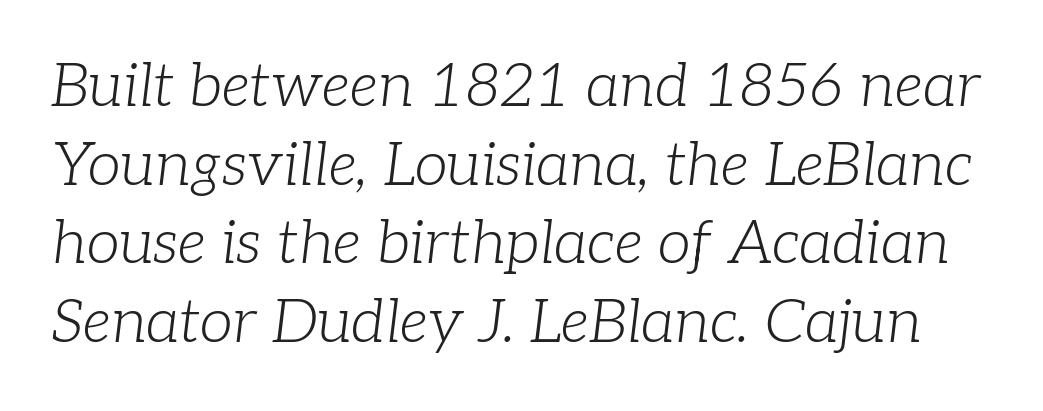
Q: Is the text bold? A: No.
Q: Is the text italic (slanted)? A: Yes, it leans right by about 7 degrees.
Q: Is the typeface a serif or a sans-serif typeface? A: Serif.
Q: Is the text underlined? A: No.
Q: Is the spacing between letters normal or unusually wide? A: Normal.
Q: Is the spacing between lines tight, normal or loose? A: Normal.
Q: Width (condensed, normal, or wide)? A: Normal.
Q: Stroke contrast? A: Low.
Q: x-height? A: Medium.
Q: Monospaced? A: No.
